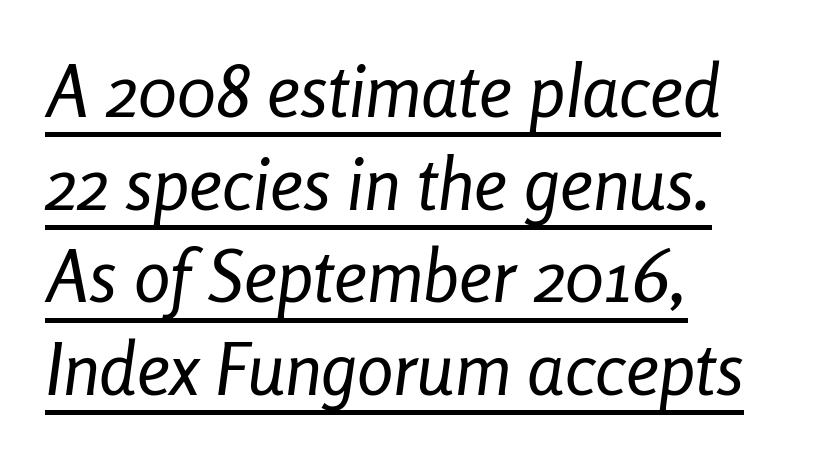
Do the characters align in a grid? No, the font is proportional. Designer's note — italics engaged. You can see a thin bar hugging the bottom of the glyphs. This sample keeps an unexceptional amount of space between lines.
